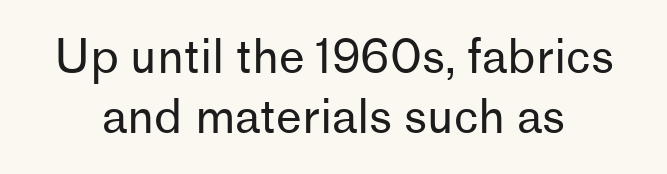
Q: Is the text bold? A: No.
Q: Is the text italic (slanted)? A: No, it is upright.
Q: Is the typeface a serif or a sans-serif typeface? A: Sans-serif.
Q: Is the text underlined? A: No.
Q: Is the spacing between letters normal or unusually wide? A: Normal.
Q: Is the spacing between lines tight, normal or loose? A: Normal.
Q: Width (condensed, normal, or wide)? A: Normal.
Q: Stroke contrast? A: Low.
Q: x-height? A: Medium.
Q: Monospaced? A: No.
